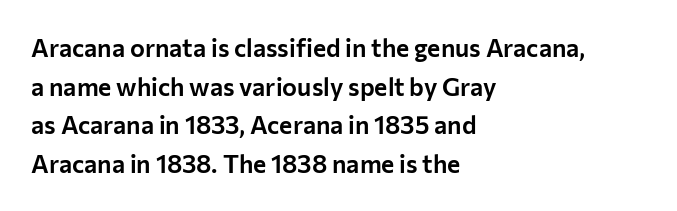
Inter-character spacing is left at the font's built-in metrics. Quick note: underline off. Horizontal alignment here is leftward, the default for most running prose. Posture: vertical. Line spacing here is normal.
